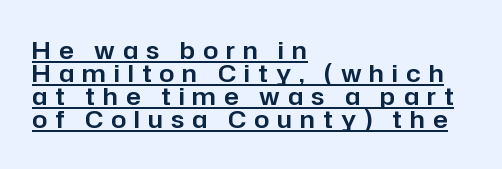
Q: Is the text italic (slanted)? A: No, it is upright.
Q: Is the text underlined? A: Yes.
Q: How is the paragraph aligned? A: Left-aligned.
Q: Is the spacing between letters normal or unusually wide? A: Unusually wide.
Q: Is the spacing between lines tight, normal or loose? A: Tight.
